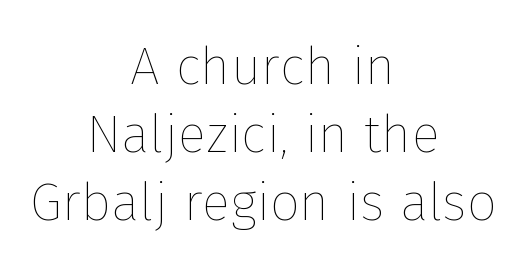
The image shows 53 px thin type, upright; set centered, normal line spacing (1.28x), normal letter spacing, not underlined; low stroke contrast and a medium x-height.
